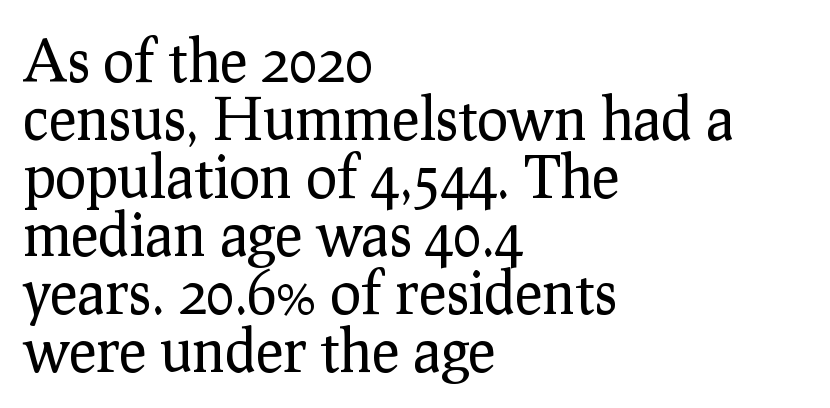
The image shows 58 px regular-weight serif type, upright; set left-aligned, tight line spacing (1.0x), normal letter spacing, not underlined; low stroke contrast and a medium x-height.
